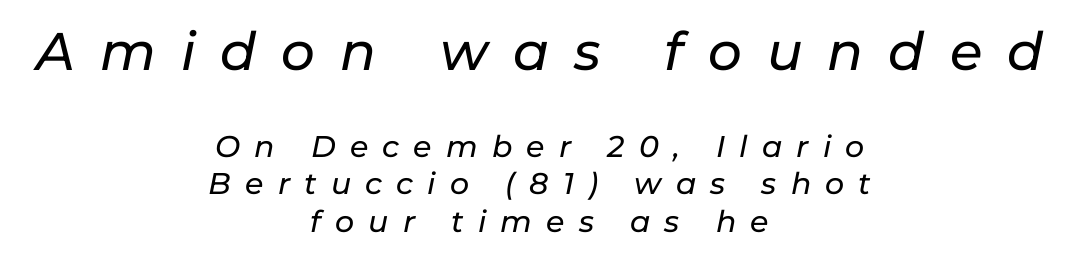
Q: Is the text italic (slanted)? A: Yes, it leans right by about 11 degrees.
Q: Is the text underlined? A: No.
Q: How is the paragraph aligned? A: Centered.
Q: Is the spacing between letters normal or unusually wide? A: Unusually wide.
Q: Is the spacing between lines tight, normal or loose? A: Normal.
Q: Which block of text is set in a larger size, the first (top) or the second (bottom)? A: The first (top) one.
Q: Width (condensed, normal, or wide)? A: Normal.
Q: Stroke contrast? A: Low.
Q: x-height? A: Medium.
Q: Monospaced? A: No.
